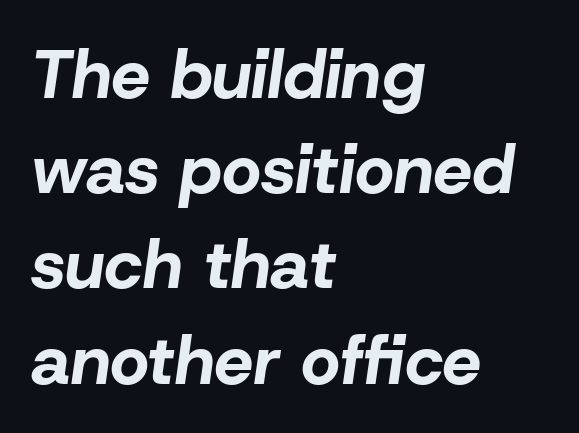
The image shows 69 px bold type, italic (leaning right); set left-aligned, normal line spacing (1.38x), normal letter spacing, not underlined; low stroke contrast and a medium x-height.
